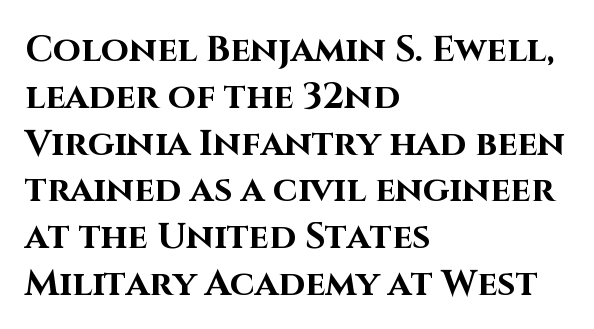
{"serif": "no", "italic": "no", "bold": "yes", "weight": "bold", "width": "normal", "stroke_contrast": "high", "x_height": "large", "monospaced": "no", "underline": "no", "align": "left", "line_spacing": "normal", "line_spacing_ratio": 1.3, "letter_spacing": "normal", "letter_spacing_em": 0.0, "glyph_px": 36}
